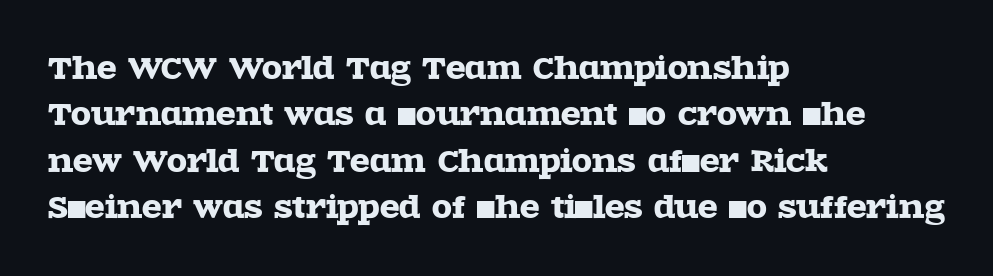
{"serif": "yes", "italic": "no", "width": "wide", "x_height": "large", "monospaced": "no", "underline": "no", "align": "left", "line_spacing": "normal", "line_spacing_ratio": 1.6, "letter_spacing": "normal", "letter_spacing_em": 0.0, "glyph_px": 29}
